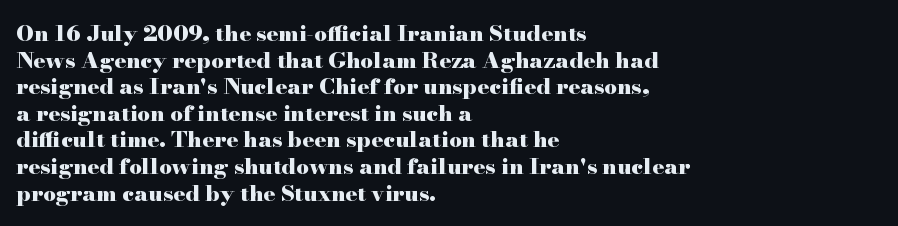
Which margin do the lines hug? The left one — the right edge is uneven. Weight check: bold — yes, fully. Tracking here is standard; glyphs follow each other at the usual distance. Unlike italic type, these characters show no tilt at all. Just letters on the line, the space beneath them empty.
